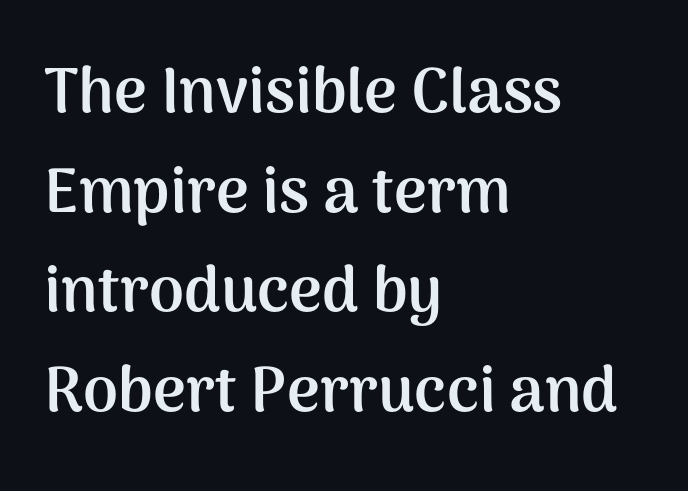
Q: Is the text bold? A: Yes.
Q: Is the text italic (slanted)? A: No, it is upright.
Q: Is the typeface a serif or a sans-serif typeface? A: Sans-serif.
Q: Is the text underlined? A: No.
Q: How is the paragraph aligned? A: Left-aligned.
Q: Is the spacing between letters normal or unusually wide? A: Normal.
Q: Is the spacing between lines tight, normal or loose? A: Normal.
Q: Width (condensed, normal, or wide)? A: Normal.
Q: Stroke contrast? A: Medium.
Q: x-height? A: Medium.
Q: Monospaced? A: No.
